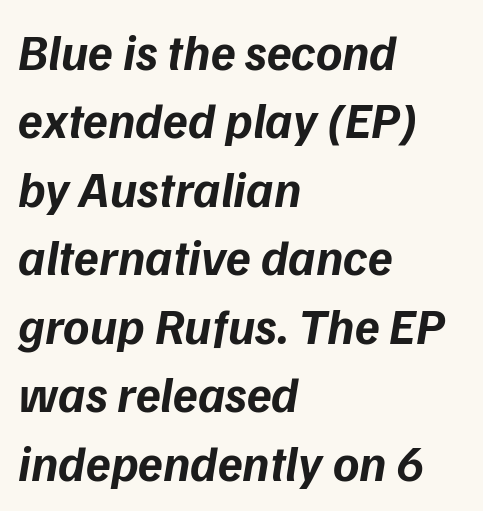
The image shows 50 px bold type, italic (leaning right); set left-aligned, normal line spacing (1.37x), normal letter spacing, not underlined; low stroke contrast and a medium x-height.
